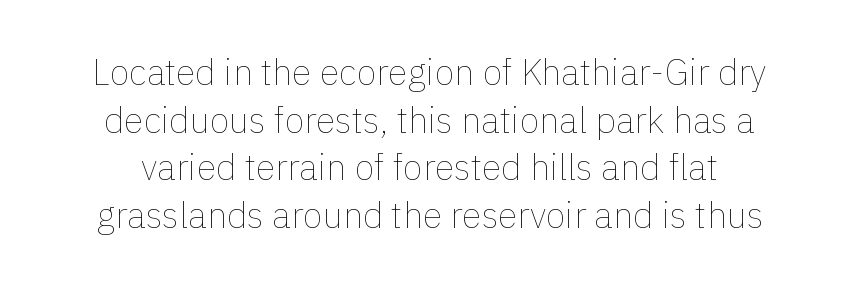
{"italic": "no", "bold": "no", "weight": "thin", "width": "normal", "x_height": "medium", "monospaced": "no", "underline": "no", "line_spacing": "normal", "line_spacing_ratio": 1.32, "letter_spacing": "normal", "letter_spacing_em": 0.0, "glyph_px": 36}
